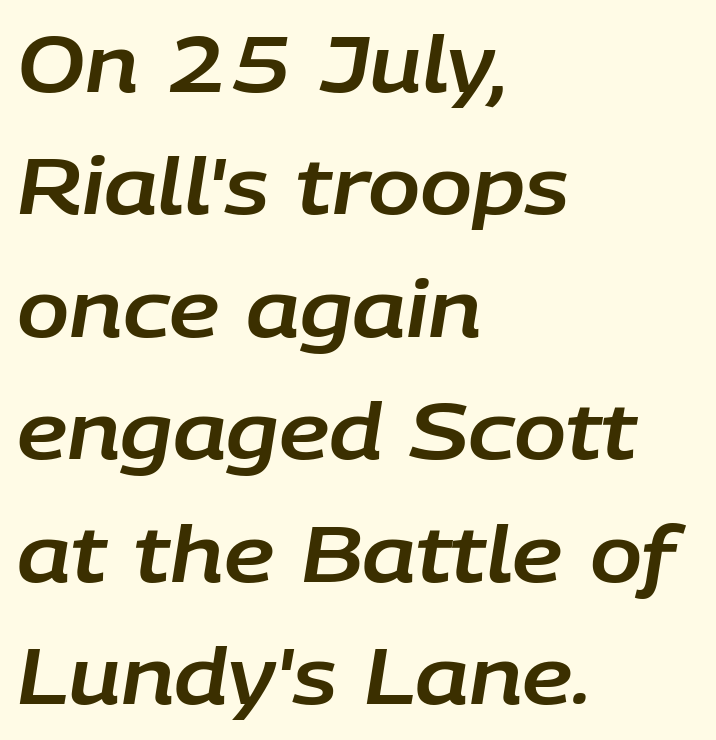
Emphasis-style slanted type is in use. Descender tails drop into unmarked territory. Do the characters align in a grid? No, the font is proportional. Tracking here is standard; glyphs follow each other at the usual distance.
